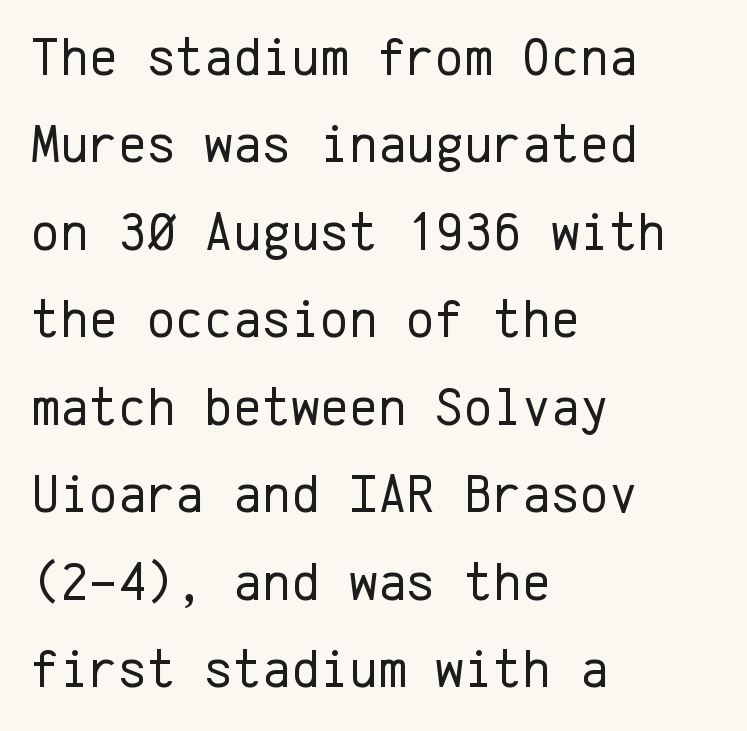
{"serif": "no", "italic": "no", "bold": "no", "weight": "regular", "width": "normal", "stroke_contrast": "low", "x_height": "medium", "monospaced": "yes", "underline": "no", "align": "left", "line_spacing": "normal", "line_spacing_ratio": 1.59, "letter_spacing": "normal", "letter_spacing_em": 0.0, "glyph_px": 55}
